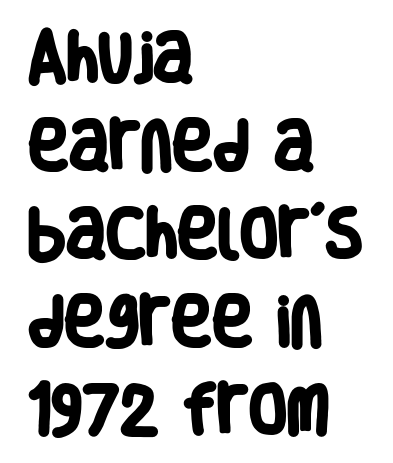
{"serif": "no", "bold": "yes", "weight": "heavy", "width": "condensed", "stroke_contrast": "low", "x_height": "large", "monospaced": "no", "underline": "no", "align": "left", "line_spacing": "normal", "line_spacing_ratio": 1.6, "letter_spacing": "normal", "letter_spacing_em": 0.0, "glyph_px": 55}
